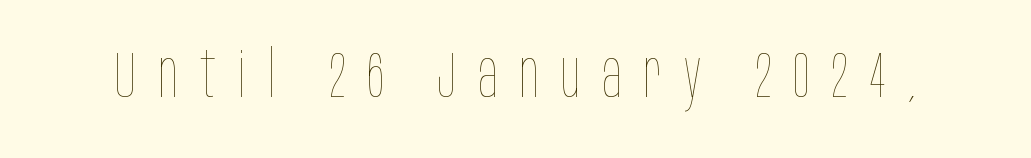
The passage shown is typed in a proportional face where columns would drift. Vertical strokes here are truly vertical. The cut favours lightness, reaching ordinary text weight at its darkest. Underlining? Definitely not there.
